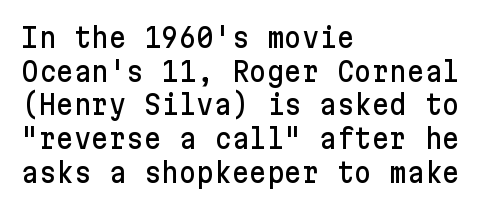
Q: Is the text italic (slanted)? A: No, it is upright.
Q: Is the text underlined? A: No.
Q: How is the paragraph aligned? A: Left-aligned.
Q: Is the spacing between letters normal or unusually wide? A: Normal.
Q: Is the spacing between lines tight, normal or loose? A: Normal.
